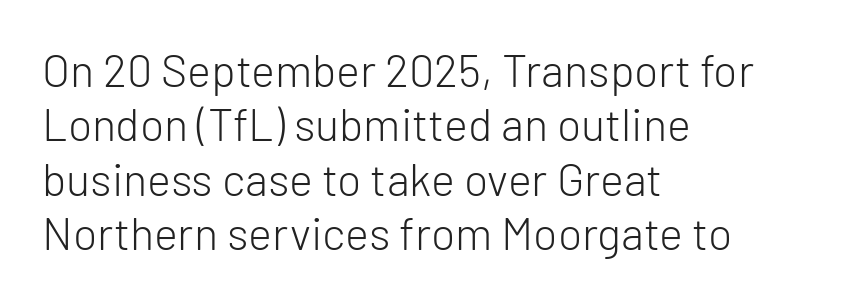
{"serif": "no", "italic": "no", "bold": "no", "weight": "light", "width": "normal", "stroke_contrast": "low", "x_height": "medium", "monospaced": "no", "underline": "no", "align": "left", "line_spacing_ratio": 1.21, "letter_spacing": "normal", "letter_spacing_em": 0.0, "glyph_px": 45}
